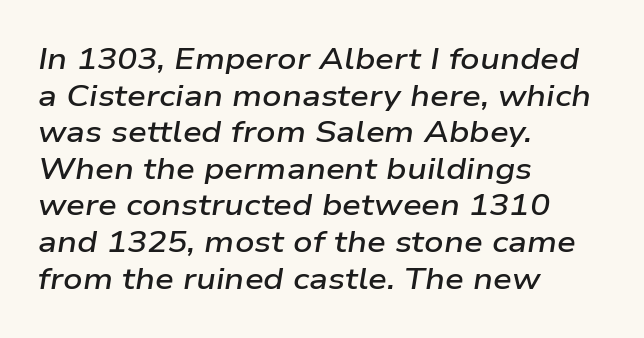
{"italic": "yes", "lean": "right", "slant_degrees": 9, "bold": "semi", "weight": "semibold", "width": "wide", "stroke_contrast": "low", "x_height": "medium", "monospaced": "no", "underline": "no", "align": "left", "line_spacing_ratio": 1.22, "letter_spacing": "normal", "letter_spacing_em": 0.0, "glyph_px": 30}
